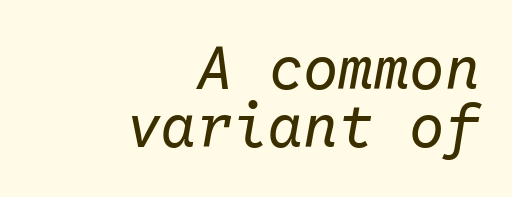
{"italic": "yes", "lean": "right", "slant_degrees": 10, "bold": "no", "weight": "regular", "width": "normal", "stroke_contrast": "low", "x_height": "medium", "monospaced": "yes", "underline": "no", "align": "right", "line_spacing": "tight", "line_spacing_ratio": 0.99, "letter_spacing": "normal", "letter_spacing_em": 0.0, "glyph_px": 59}
